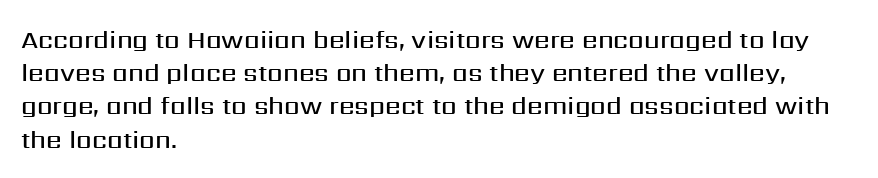
The image shows 25 px text type, upright; set left-aligned, normal line spacing (1.33x), normal letter spacing, not underlined.
